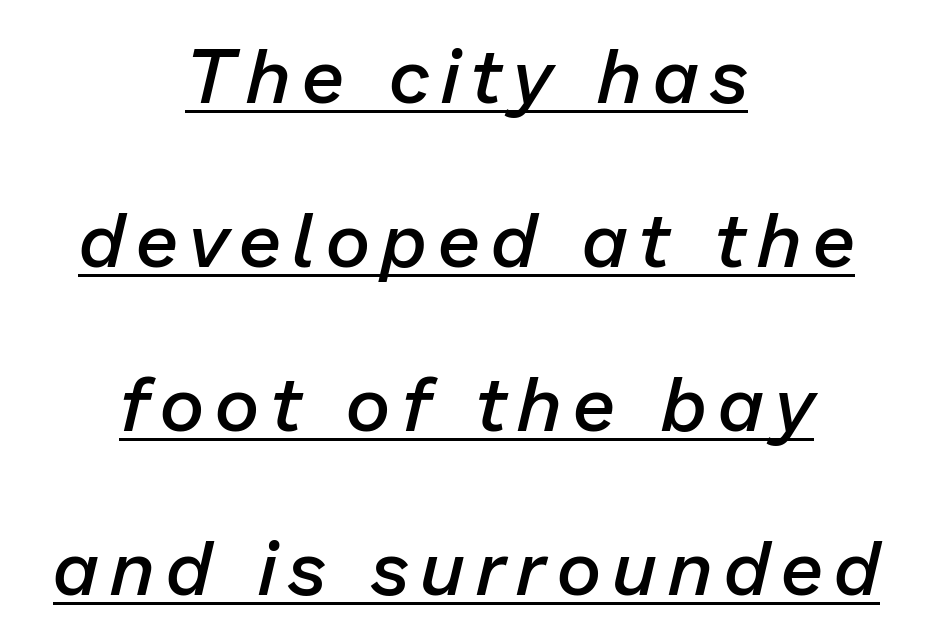
{"italic": "yes", "lean": "right", "slant_degrees": 13, "bold": "semi", "weight": "semibold", "width": "normal", "stroke_contrast": "low", "x_height": "medium", "monospaced": "no", "underline": "yes", "align": "center", "line_spacing": "loose", "line_spacing_ratio": 2.13, "glyph_px": 77}
